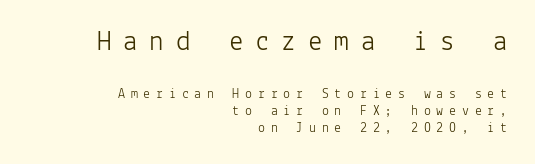
The image shows 29 px light sans-serif type, upright, monospaced; set right-aligned, line spacing 1.22x, unusually wide letter spacing (+0.41 em), not underlined; the first (top) block is 2.07x larger; low stroke contrast and a medium x-height.
